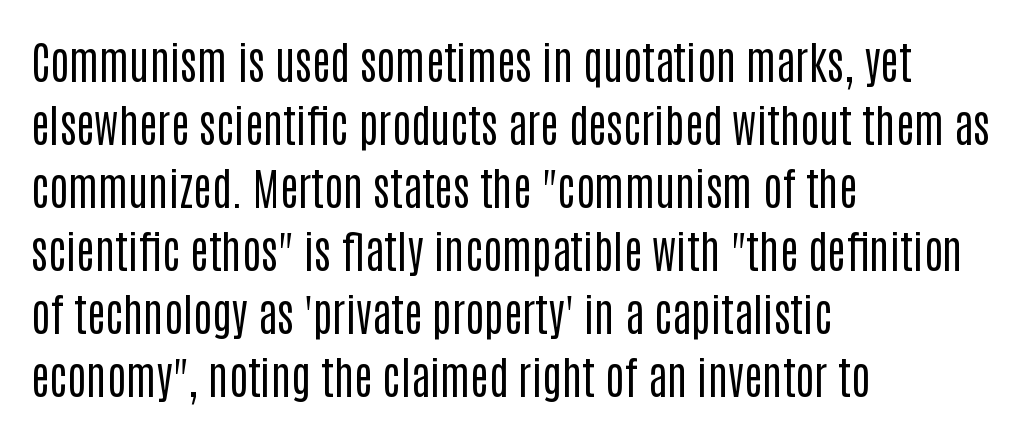
Line starts are locked; line ends wander. These lines are rendered in a variable-pitch font. The designer left line spacing at the default. The typesetting does not lean heavy: it is not bold.
